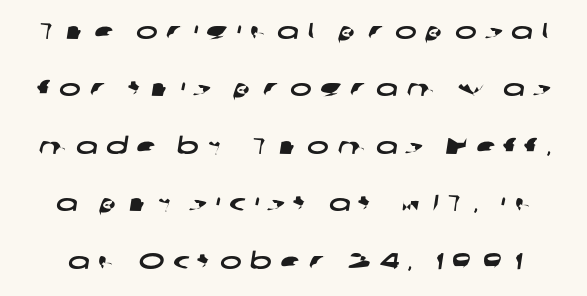
Q: Is the text underlined? A: No.
Q: Is the spacing between letters normal or unusually wide? A: Unusually wide.
Q: Is the spacing between lines tight, normal or loose? A: Loose.
